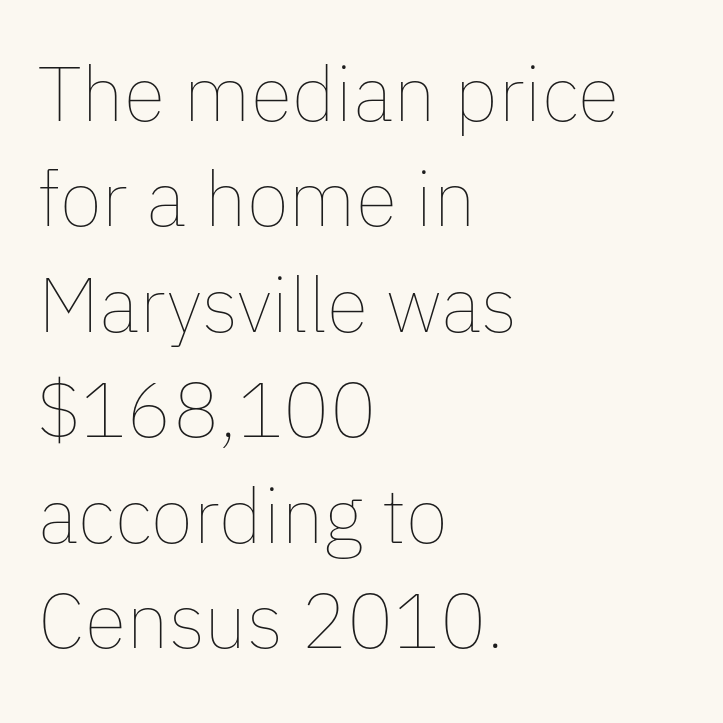
Short and long lines alike share a common starting point at left. The font's upright variant was chosen for this text. These lines sit exactly where default settings would place them. Decoration check: the copy has no underline. Varying glyph widths throughout — classic text-font behaviour.
